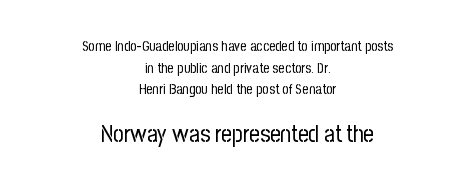
The image shows 23 px text type, upright; set centered, normal line spacing (1.54x), normal letter spacing, not underlined; the second (bottom) block is 1.64x larger.
